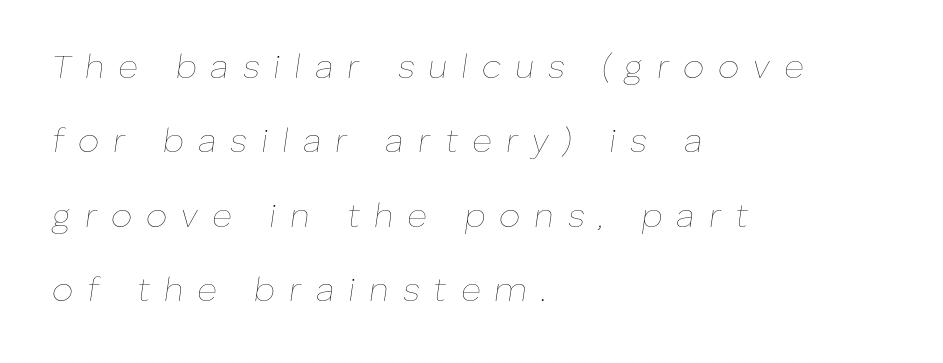
The image shows 34 px thin type, italic (leaning right); set left-aligned, loose line spacing (2.19x), unusually wide letter spacing (+0.41 em), not underlined; low stroke contrast and a medium x-height.
